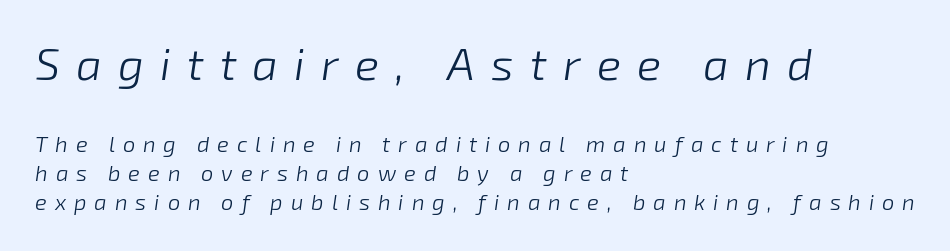
The passage is arranged the way most books set body copy — flush left. Character widths vary here, with narrow letters taking less room than wide ones. There's an unmistakable incline to the writing here. Caption: upper text group enlarged, lower text group reduced.
